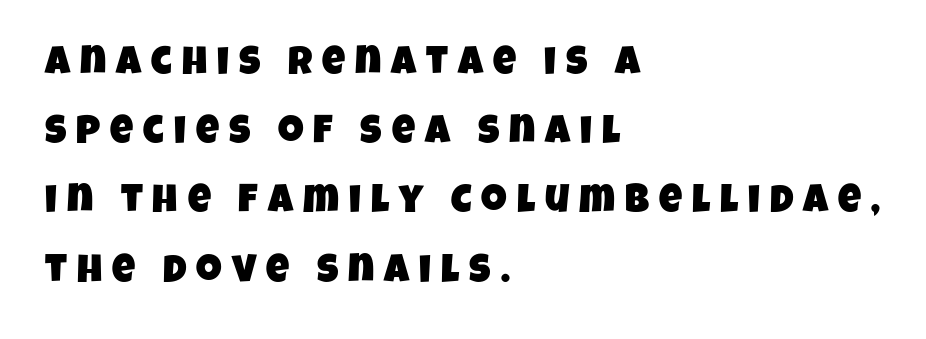
{"serif": "no", "width": "condensed", "stroke_contrast": "low", "x_height": "large", "monospaced": "no", "underline": "no", "align": "left", "line_spacing_ratio": 1.73, "letter_spacing": "wide", "letter_spacing_em": 0.25, "glyph_px": 40}
